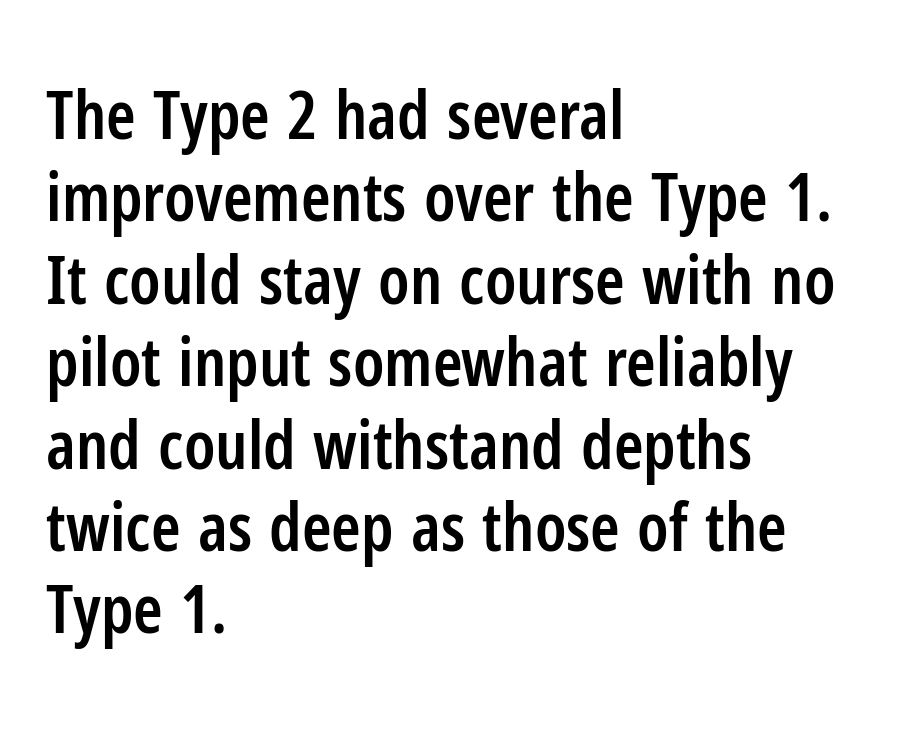
The image shows 67 px semibold, condensed sans-serif type, upright; set left-aligned, line spacing 1.23x, normal letter spacing, not underlined; low stroke contrast and a medium x-height.
